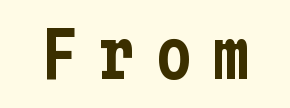
Q: Is the text italic (slanted)? A: No, it is upright.
Q: Is the typeface a serif or a sans-serif typeface? A: Sans-serif.
Q: Is the text underlined? A: No.
Q: Is the spacing between letters normal or unusually wide? A: Unusually wide.
Q: Width (condensed, normal, or wide)? A: Condensed.
Q: Stroke contrast? A: Low.
Q: x-height? A: Medium.
